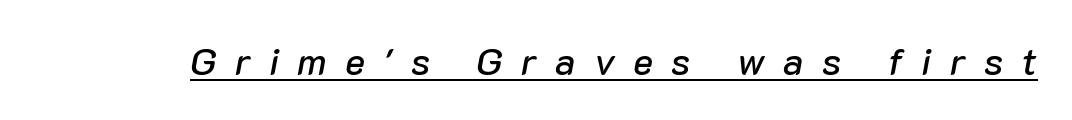
Here the designer chose a conventional face with non-uniform glyph widths. What decoration does the sample have? An underline. The glyphs look as if they've been sheared to an angle. Tracking value appears strongly positive — letters spread wide.
